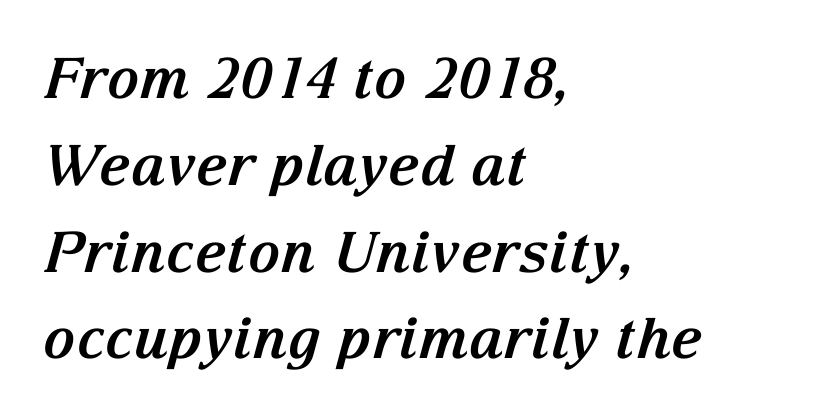
Descenders hang freely into open space. Think of a printed novel: that variable character pitch is what you see here. The rendering keeps characters at their native spacing. The text was rendered using a seriffed face with decorative stroke endings.
